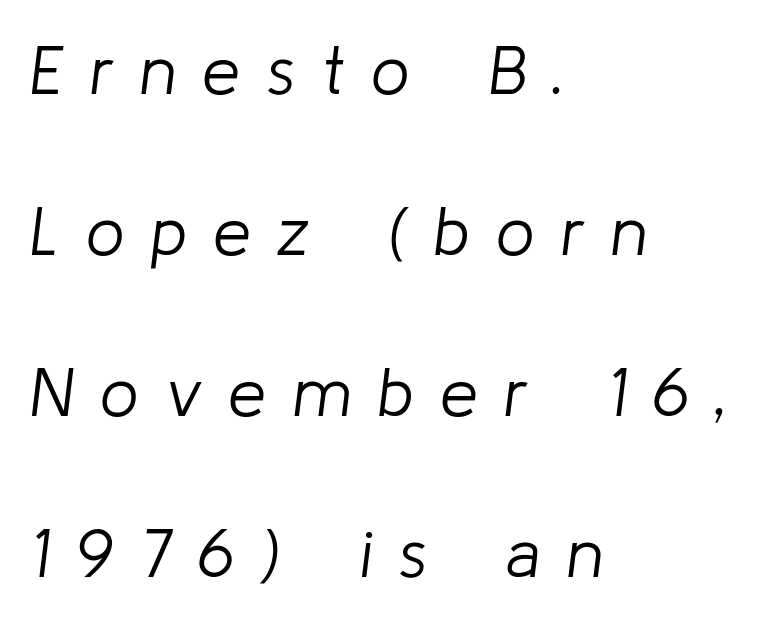
The horizontal fit of the characters is loose and conspicuously gappy. The strokes are not fattened; the text isn't bold. The compositor pushed each line to the left boundary. The face used here is proportionally spaced, like ordinary book or web type.
